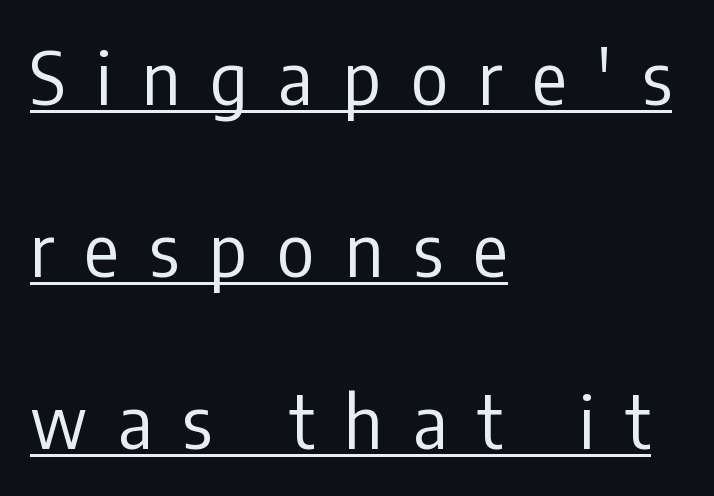
Q: Is the text bold? A: No.
Q: Is the text italic (slanted)? A: No, it is upright.
Q: Is the typeface a serif or a sans-serif typeface? A: Sans-serif.
Q: Is the text underlined? A: Yes.
Q: How is the paragraph aligned? A: Left-aligned.
Q: Is the spacing between letters normal or unusually wide? A: Unusually wide.
Q: Is the spacing between lines tight, normal or loose? A: Loose.
Q: Width (condensed, normal, or wide)? A: Condensed.
Q: Stroke contrast? A: Low.
Q: x-height? A: Medium.
Q: Monospaced? A: No.
